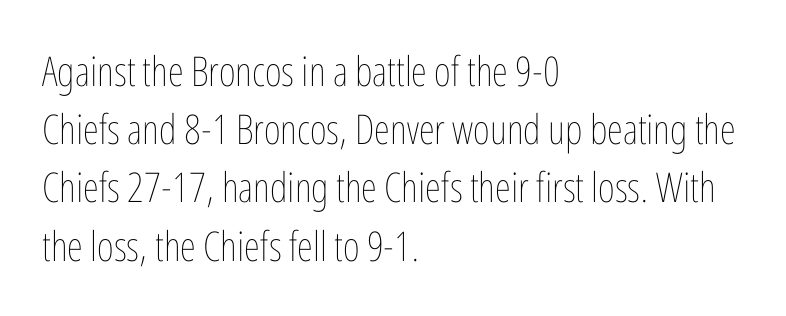
{"italic": "no", "bold": "no", "weight": "thin", "width": "condensed", "stroke_contrast": "low", "x_height": "medium", "monospaced": "no", "underline": "no", "align": "left", "line_spacing": "normal", "line_spacing_ratio": 1.42, "letter_spacing": "normal", "letter_spacing_em": 0.0, "glyph_px": 41}
